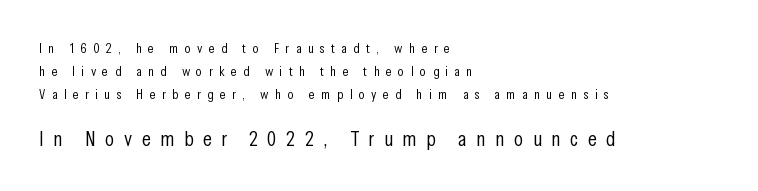
The image shows 21 px text type, upright; set left-aligned, normal line spacing (1.64x), unusually wide letter spacing (+0.46 em), not underlined; the second (bottom) block is 1.5x larger.
